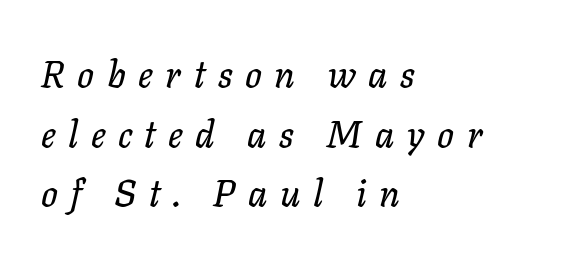
Q: Is the text italic (slanted)? A: Yes, it leans right by about 11 degrees.
Q: Is the text underlined? A: No.
Q: How is the paragraph aligned? A: Left-aligned.
Q: Is the spacing between letters normal or unusually wide? A: Unusually wide.
Q: Is the spacing between lines tight, normal or loose? A: Normal.
Q: Width (condensed, normal, or wide)? A: Normal.
Q: Stroke contrast? A: Low.
Q: x-height? A: Medium.
Q: Monospaced? A: No.
